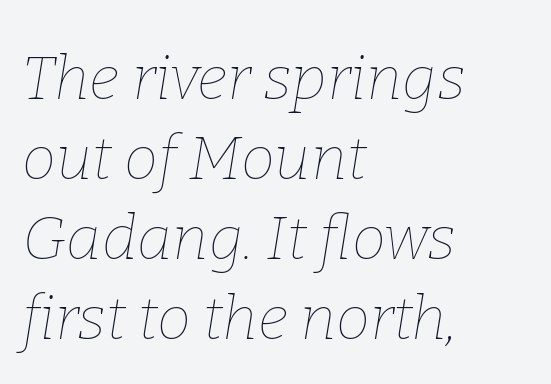
{"italic": "yes", "lean": "right", "slant_degrees": 9, "bold": "no", "weight": "thin", "width": "normal", "stroke_contrast": "low", "x_height": "medium", "monospaced": "no", "underline": "no", "align": "left", "line_spacing": "normal", "line_spacing_ratio": 1.31, "letter_spacing": "normal", "letter_spacing_em": 0.0, "glyph_px": 61}
